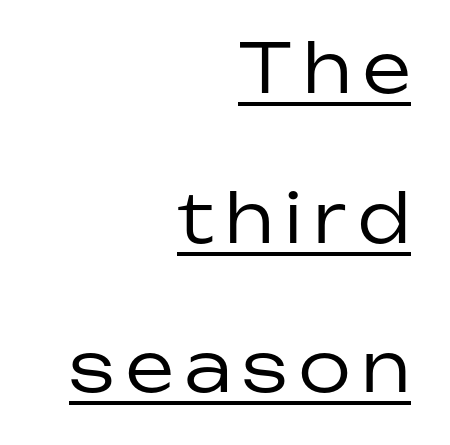
This is roman type, the default non-slanted kind. Varying glyph widths throughout — classic text-font behaviour. This is underlined copy, the kind a proofreader might mark for attention. Short and long lines alike share a common ending point at right. Think standard paragraph weight, or any step lighter than that.
